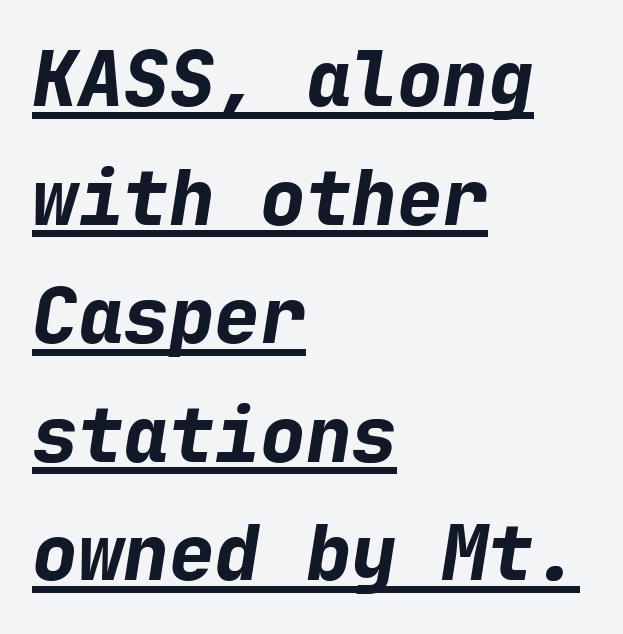
The image shows 76 px bold type, italic (leaning right), monospaced; set left-aligned, normal line spacing (1.56x), normal letter spacing, underlined; low stroke contrast and a medium x-height.
